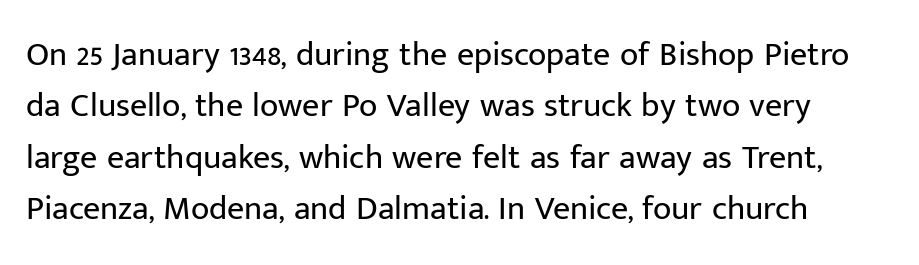
Q: Is the text bold? A: No.
Q: Is the text italic (slanted)? A: No, it is upright.
Q: Is the typeface a serif or a sans-serif typeface? A: Sans-serif.
Q: Is the text underlined? A: No.
Q: Is the spacing between letters normal or unusually wide? A: Normal.
Q: Is the spacing between lines tight, normal or loose? A: Normal.
Q: Width (condensed, normal, or wide)? A: Normal.
Q: Stroke contrast? A: Low.
Q: x-height? A: Medium.
Q: Monospaced? A: No.
